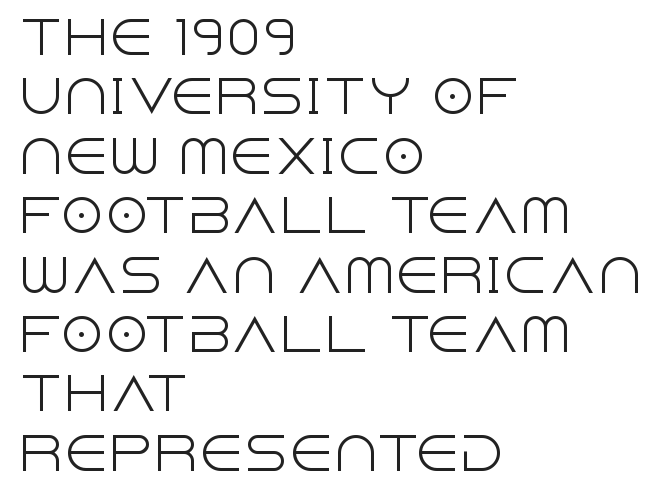
The image shows 45 px light sans-serif type, upright; set left-aligned, normal line spacing (1.32x), normal letter spacing, not underlined; a large x-height.
